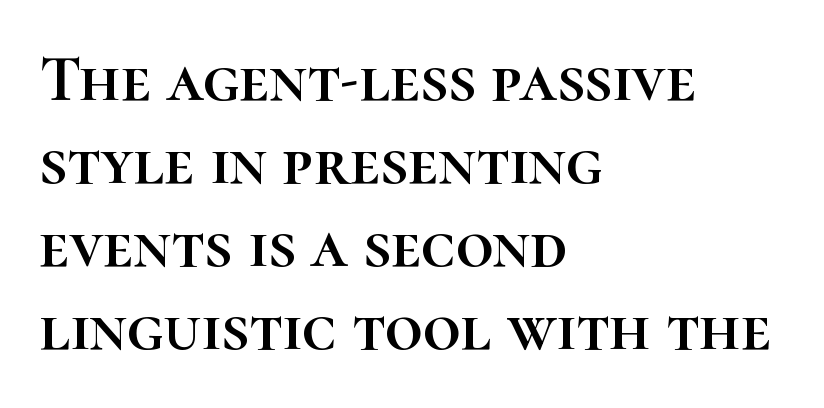
Q: Is the text italic (slanted)? A: No, it is upright.
Q: Is the text underlined? A: No.
Q: How is the paragraph aligned? A: Left-aligned.
Q: Is the spacing between letters normal or unusually wide? A: Normal.
Q: Is the spacing between lines tight, normal or loose? A: Normal.
Q: Width (condensed, normal, or wide)? A: Normal.
Q: Stroke contrast? A: High.
Q: x-height? A: Medium.
Q: Monospaced? A: No.
